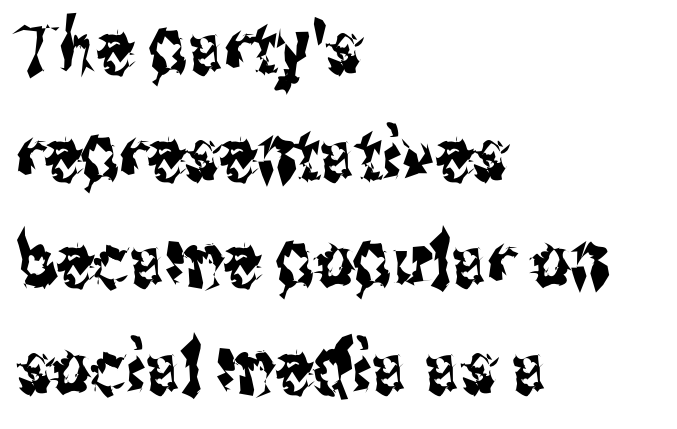
The image shows 74 px condensed sans-serif type, upright; set left-aligned, normal line spacing (1.44x), normal letter spacing, not underlined; medium stroke contrast and a medium x-height.
